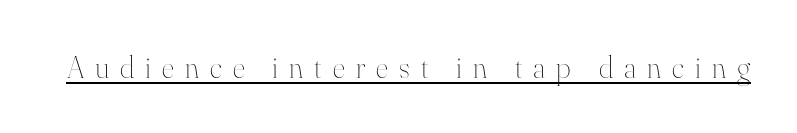
The image shows 31 px thin type, upright; set unusually wide letter spacing (+0.36 em), underlined; high stroke contrast and a small x-height.
